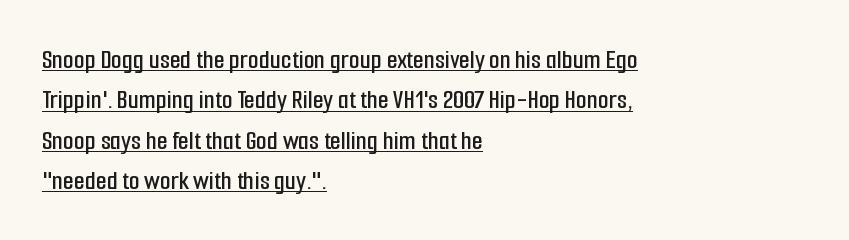
Q: Is the text italic (slanted)? A: No, it is upright.
Q: Is the typeface a serif or a sans-serif typeface? A: Sans-serif.
Q: Is the text underlined? A: Yes.
Q: How is the paragraph aligned? A: Left-aligned.
Q: Is the spacing between letters normal or unusually wide? A: Normal.
Q: Is the spacing between lines tight, normal or loose? A: Normal.
Q: Width (condensed, normal, or wide)? A: Condensed.
Q: Stroke contrast? A: Low.
Q: x-height? A: Medium.
Q: Monospaced? A: No.
